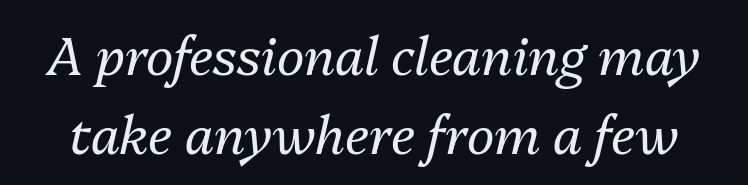
{"italic": "yes", "lean": "right", "slant_degrees": 13, "bold": "no", "weight": "regular", "width": "normal", "stroke_contrast": "medium", "x_height": "medium", "monospaced": "no", "underline": "no", "line_spacing": "normal", "line_spacing_ratio": 1.52, "letter_spacing": "normal", "letter_spacing_em": 0.0, "glyph_px": 52}
